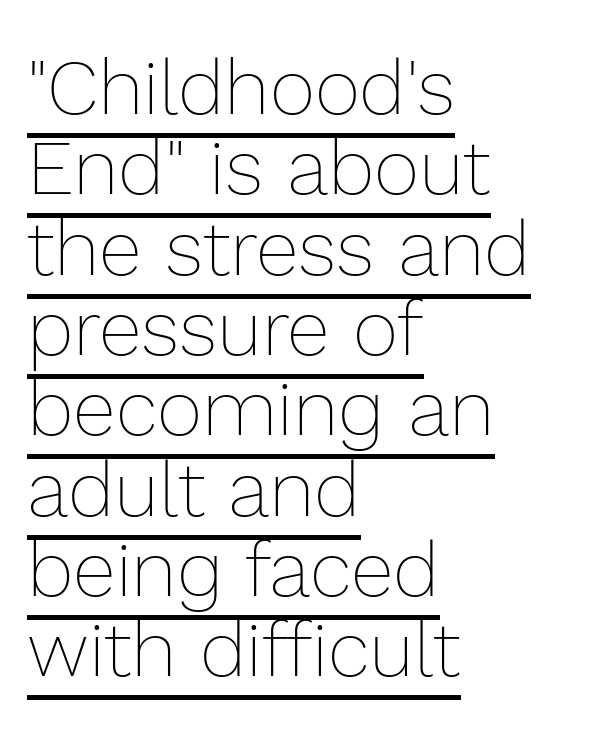
Q: Is the text bold? A: No.
Q: Is the text italic (slanted)? A: No, it is upright.
Q: Is the text underlined? A: Yes.
Q: How is the paragraph aligned? A: Left-aligned.
Q: Is the spacing between letters normal or unusually wide? A: Normal.
Q: Is the spacing between lines tight, normal or loose? A: Tight.
Q: Width (condensed, normal, or wide)? A: Normal.
Q: x-height? A: Medium.
Q: Monospaced? A: No.
